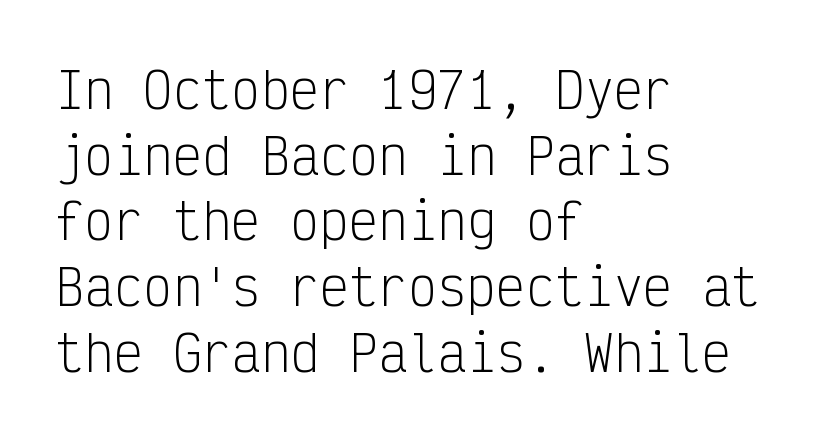
The image shows 49 px light, condensed sans-serif type, upright, monospaced; set left-aligned, normal line spacing (1.34x), normal letter spacing, not underlined; low stroke contrast and a medium x-height.
